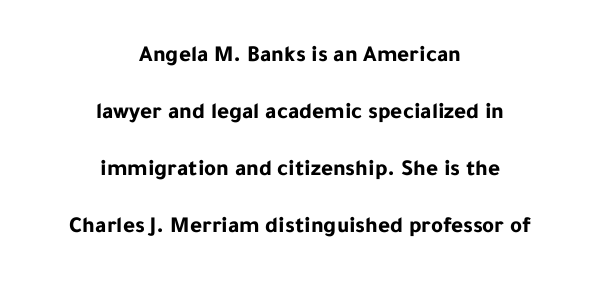
{"italic": "no", "bold": "yes", "underline": "no", "align": "center", "line_spacing": "loose", "line_spacing_ratio": 2.48, "letter_spacing": "normal", "letter_spacing_em": 0.0, "glyph_px": 23}
